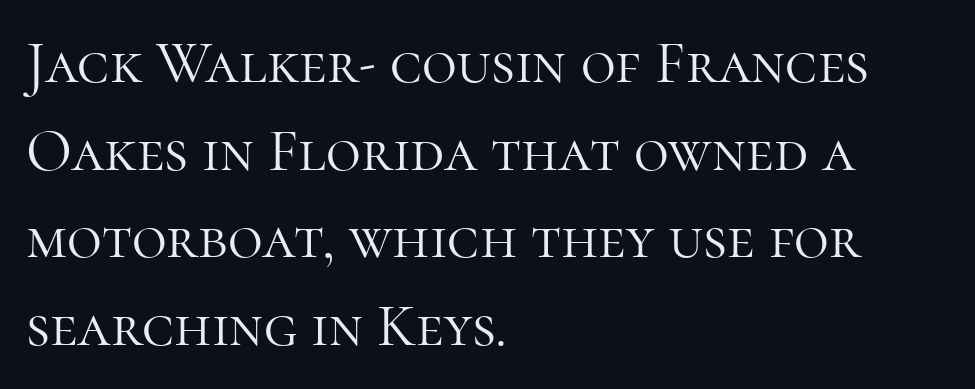
{"serif": "yes", "italic": "no", "bold": "no", "weight": "light", "width": "normal", "stroke_contrast": "high", "x_height": "medium", "monospaced": "no", "underline": "no", "align": "left", "line_spacing": "normal", "line_spacing_ratio": 1.46, "letter_spacing": "normal", "letter_spacing_em": 0.0, "glyph_px": 60}
